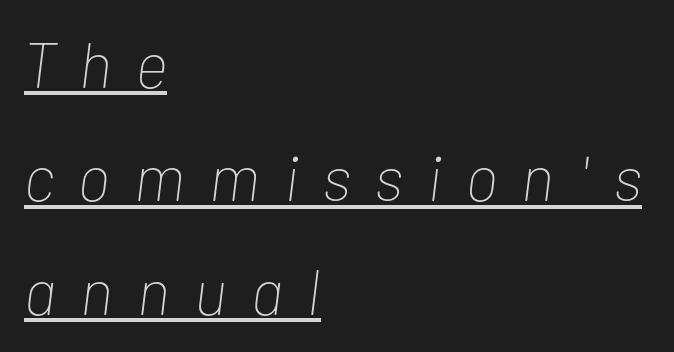
The passage shown is underscored from start to finish. The tracking reads as deliberately expanded to a designer's eye. Looks like regular typesetting: each glyph gets only the width it needs. Posture: slanted. Compared with a centered layout, this one pins lines to the left instead.
